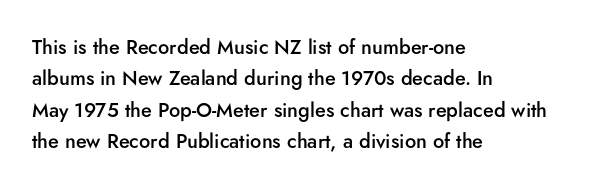
The characters look somewhat weighty, a semibold short of true bold. The passage shown is not underscored anywhere. Tall strokes in this sample are plumb rather than angled. Observe the ordinary spacing: letters are neighbours, not strangers.
